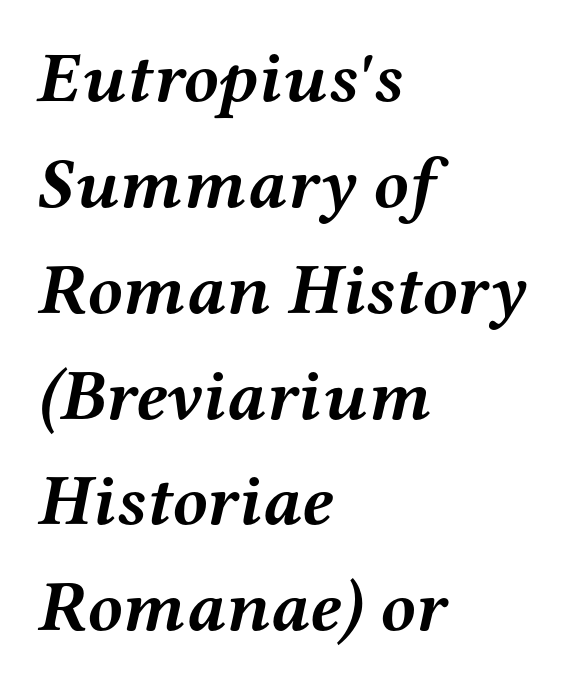
{"serif": "yes", "italic": "yes", "lean": "right", "slant_degrees": 12, "bold": "yes", "weight": "semibold", "width": "wide", "stroke_contrast": "medium", "x_height": "medium", "monospaced": "no", "underline": "no", "align": "left", "line_spacing": "normal", "line_spacing_ratio": 1.47, "letter_spacing": "normal", "letter_spacing_em": 0.0, "glyph_px": 72}
